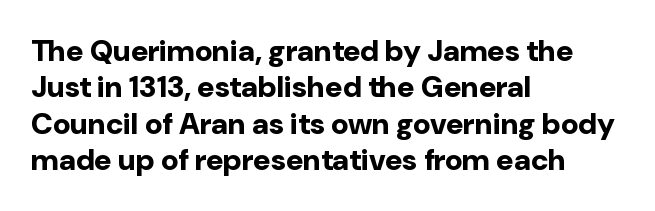
Q: Is the text bold? A: Yes.
Q: Is the text italic (slanted)? A: No, it is upright.
Q: Is the typeface a serif or a sans-serif typeface? A: Sans-serif.
Q: Is the text underlined? A: No.
Q: How is the paragraph aligned? A: Left-aligned.
Q: Is the spacing between letters normal or unusually wide? A: Normal.
Q: Width (condensed, normal, or wide)? A: Normal.
Q: Stroke contrast? A: Low.
Q: x-height? A: Medium.
Q: Monospaced? A: No.
